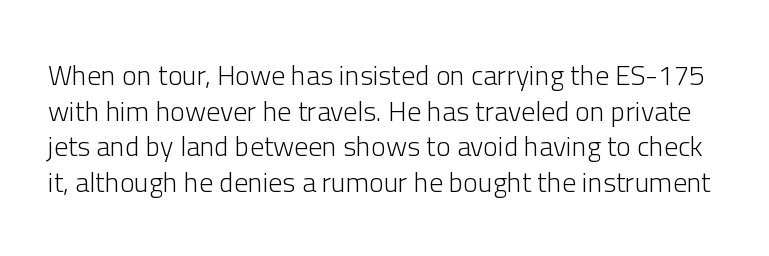
The image shows 28 px light sans-serif type, upright; set normal line spacing (1.27x), normal letter spacing, not underlined; low stroke contrast and a medium x-height.
